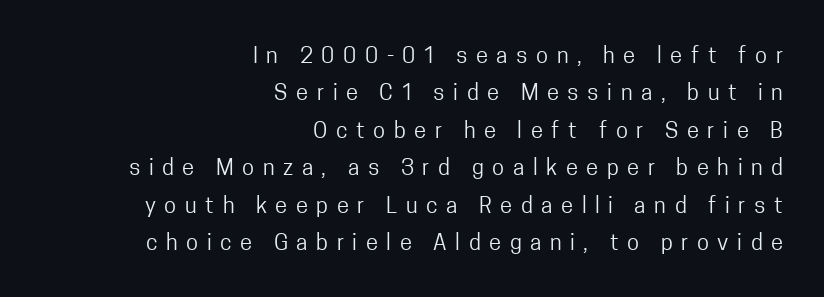
{"italic": "no", "bold": "no", "underline": "no", "align": "right", "line_spacing": "normal", "line_spacing_ratio": 1.7, "letter_spacing": "wide", "letter_spacing_em": 0.39, "glyph_px": 22}
